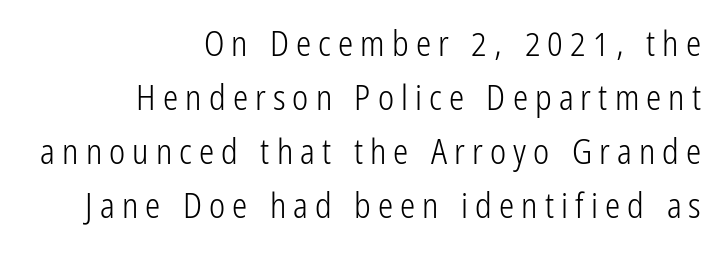
The axis of the letterforms is exactly vertical. The letterforms sit at book weight or below. How would I describe the line gaps? Plain and ordinary. Underlining? Definitely not there.
